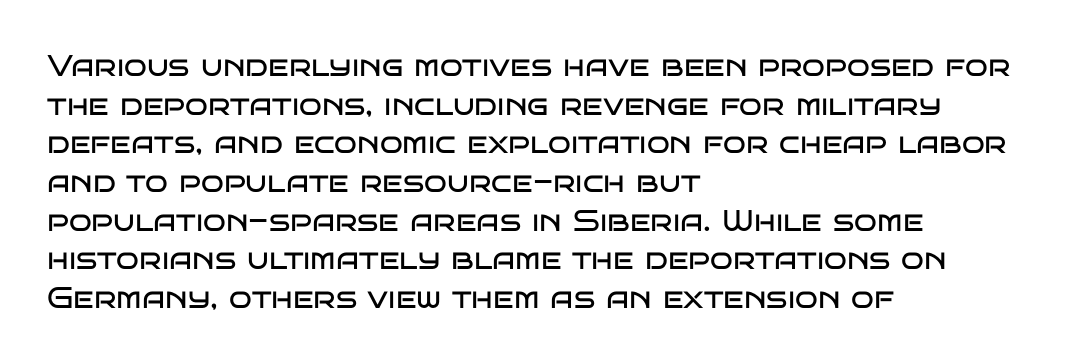
Q: Is the text bold? A: No.
Q: Is the text italic (slanted)? A: No, it is upright.
Q: Is the typeface a serif or a sans-serif typeface? A: Sans-serif.
Q: Is the text underlined? A: No.
Q: How is the paragraph aligned? A: Left-aligned.
Q: Is the spacing between letters normal or unusually wide? A: Normal.
Q: Is the spacing between lines tight, normal or loose? A: Normal.
Q: Width (condensed, normal, or wide)? A: Wide.
Q: Stroke contrast? A: Low.
Q: x-height? A: Large.
Q: Monospaced? A: No.
